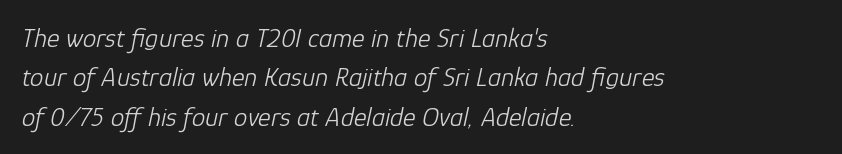
Q: Is the text bold? A: No.
Q: Is the text italic (slanted)? A: Yes, it leans right by about 12 degrees.
Q: Is the text underlined? A: No.
Q: How is the paragraph aligned? A: Left-aligned.
Q: Is the spacing between letters normal or unusually wide? A: Normal.
Q: Is the spacing between lines tight, normal or loose? A: Normal.
